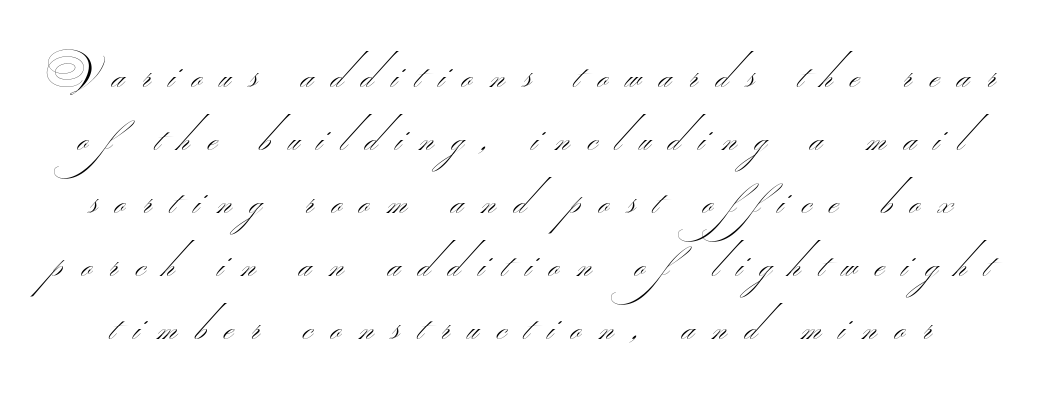
{"serif": "no", "bold": "no", "weight": "thin", "width": "wide", "stroke_contrast": "medium", "monospaced": "no", "underline": "no", "line_spacing": "normal", "line_spacing_ratio": 1.5, "letter_spacing": "wide", "letter_spacing_em": 0.43, "glyph_px": 42}
